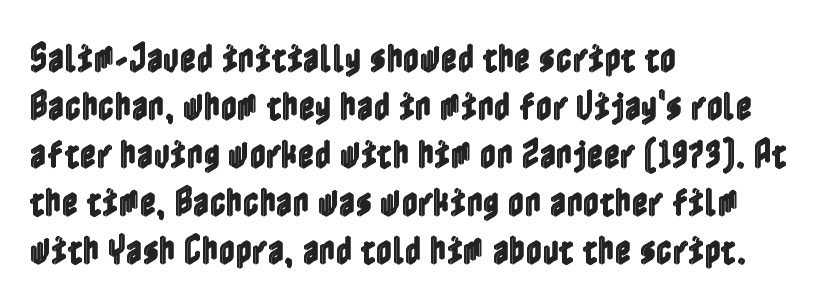
The image shows 32 px condensed type, upright; set left-aligned, normal line spacing (1.5x), normal letter spacing, not underlined; a medium x-height.
